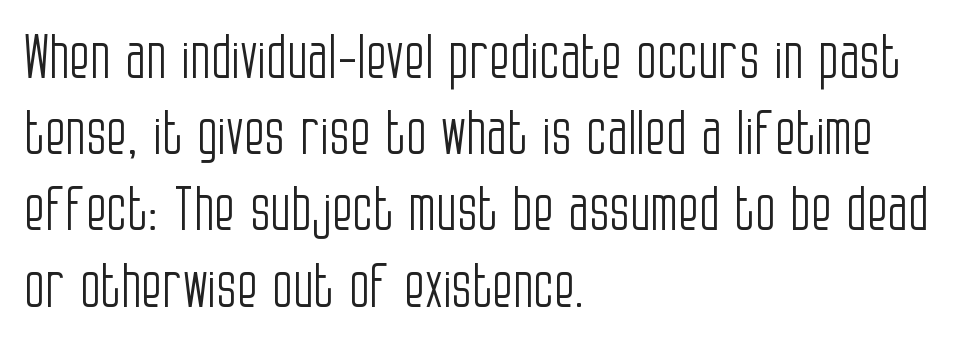
{"serif": "no", "italic": "no", "bold": "no", "weight": "light", "width": "condensed", "stroke_contrast": "low", "x_height": "large", "monospaced": "no", "underline": "no", "align": "left", "line_spacing": "normal", "line_spacing_ratio": 1.27, "letter_spacing": "normal", "letter_spacing_em": 0.0, "glyph_px": 60}
